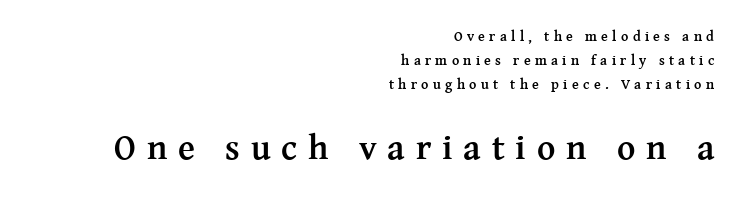
Substantial extra tracking has been applied to these lines. Character widths vary here, with narrow letters taking less room than wide ones. The gap between lines stays unmarked. Ordinary non-slanted type is in use.
